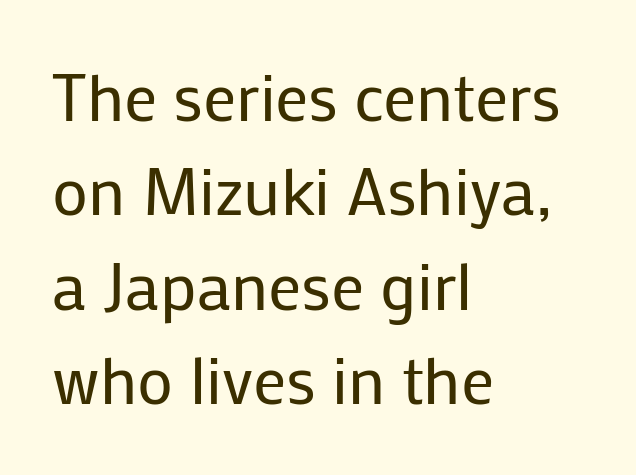
The image shows 66 px regular-weight sans-serif type, upright; set left-aligned, normal line spacing (1.43x), normal letter spacing, not underlined; low stroke contrast and a medium x-height.
